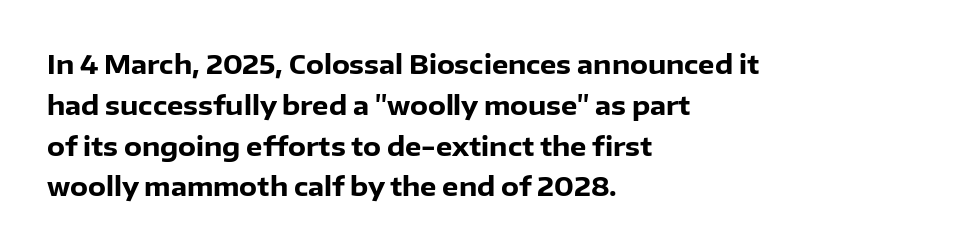
A dark, heavy texture on the line: the type is bold. Characters follow at the spacing the type designer built in. The designer left line spacing at the default. Unmarked baselines from the first word to the last. Posture: vertical.
